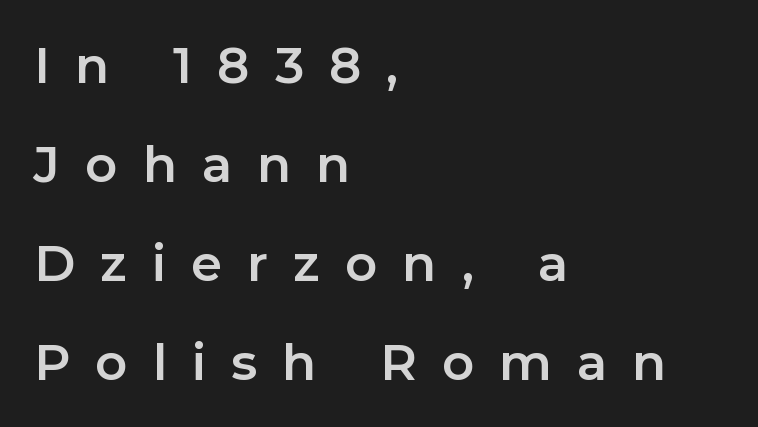
The image shows 50 px sans-serif type, upright; set left-aligned, loose line spacing (1.98x), unusually wide letter spacing (+0.5 em), not underlined; low stroke contrast and a medium x-height.
